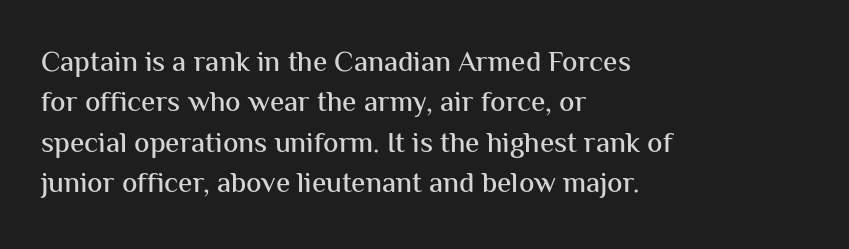
Spacing between characters is what you'd get straight out of the box. Decoration check: the copy has no underline. Teacher's note: observe the even left margin — that is flush-left alignment. The passage shown is typed in a proportional face where columns would drift.
